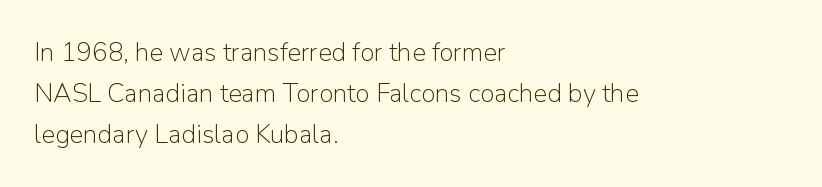
Q: Is the text bold? A: No.
Q: Is the text italic (slanted)? A: No, it is upright.
Q: Is the text underlined? A: No.
Q: How is the paragraph aligned? A: Left-aligned.
Q: Is the spacing between letters normal or unusually wide? A: Normal.
Q: Is the spacing between lines tight, normal or loose? A: Normal.
